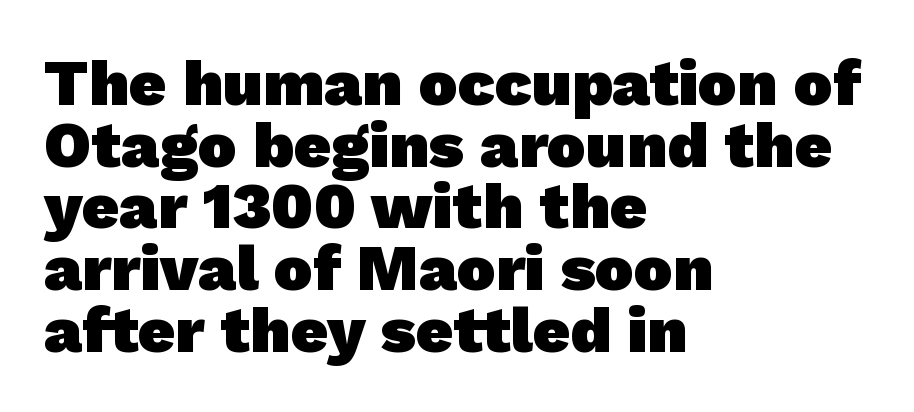
Q: Is the text bold? A: Yes.
Q: Is the typeface a serif or a sans-serif typeface? A: Sans-serif.
Q: Is the text underlined? A: No.
Q: How is the paragraph aligned? A: Left-aligned.
Q: Is the spacing between letters normal or unusually wide? A: Normal.
Q: Is the spacing between lines tight, normal or loose? A: Tight.
Q: Width (condensed, normal, or wide)? A: Normal.
Q: Stroke contrast? A: Low.
Q: x-height? A: Medium.
Q: Monospaced? A: No.
